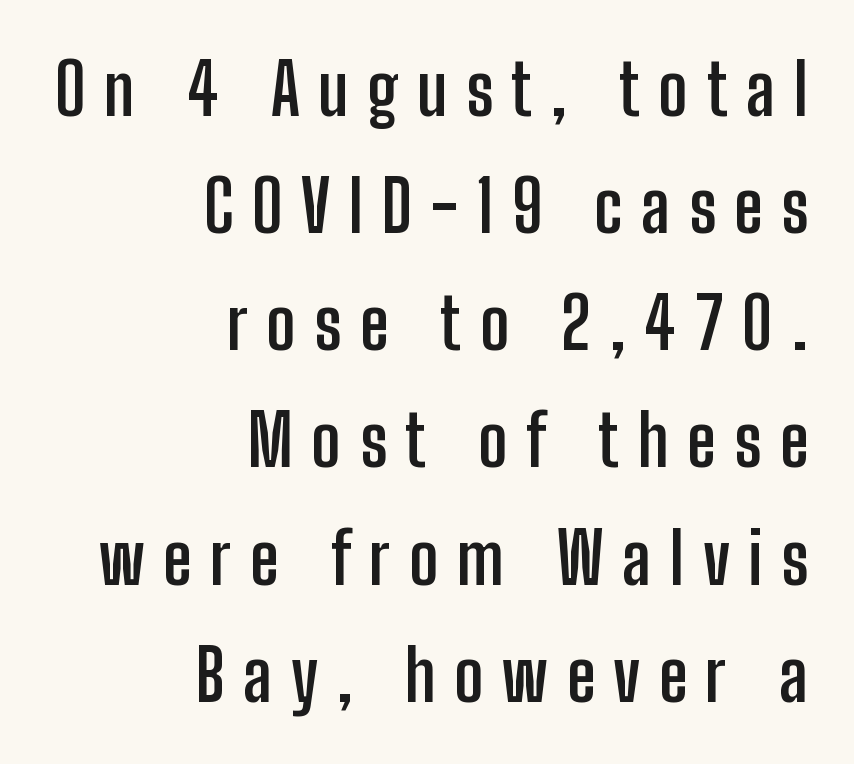
The image shows 71 px semibold, condensed sans-serif type, upright; set right-aligned, normal line spacing (1.65x), unusually wide letter spacing (+0.26 em), not underlined; low stroke contrast and a medium x-height.
